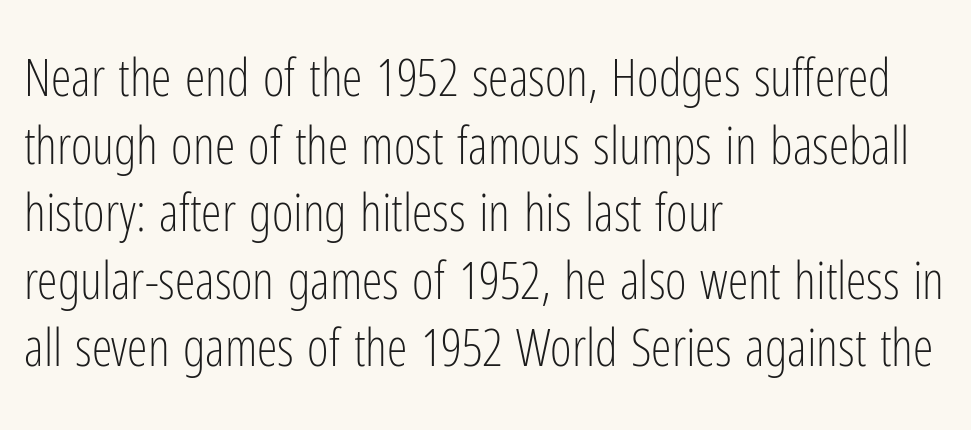
Q: Is the text bold? A: No.
Q: Is the text italic (slanted)? A: No, it is upright.
Q: Is the typeface a serif or a sans-serif typeface? A: Sans-serif.
Q: Is the text underlined? A: No.
Q: How is the paragraph aligned? A: Left-aligned.
Q: Is the spacing between letters normal or unusually wide? A: Normal.
Q: Is the spacing between lines tight, normal or loose? A: Normal.
Q: Width (condensed, normal, or wide)? A: Condensed.
Q: Stroke contrast? A: Low.
Q: x-height? A: Medium.
Q: Monospaced? A: No.
